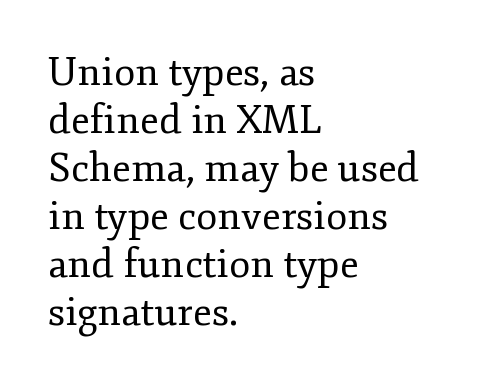
Q: Is the text bold? A: No.
Q: Is the text italic (slanted)? A: No, it is upright.
Q: Is the typeface a serif or a sans-serif typeface? A: Serif.
Q: Is the text underlined? A: No.
Q: How is the paragraph aligned? A: Left-aligned.
Q: Is the spacing between letters normal or unusually wide? A: Normal.
Q: Width (condensed, normal, or wide)? A: Normal.
Q: Stroke contrast? A: Low.
Q: x-height? A: Small.
Q: Monospaced? A: No.
